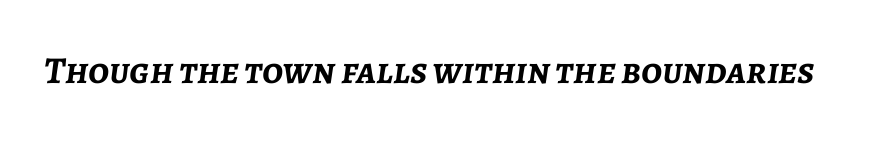
The image shows 38 px semibold type, italic (leaning right); set normal letter spacing, not underlined; low stroke contrast and a medium x-height.
